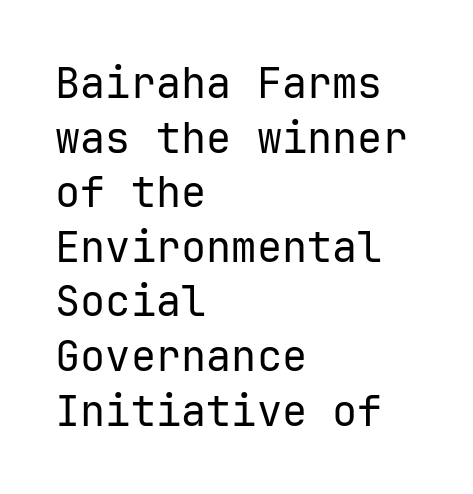
The image shows 42 px regular-weight sans-serif type, upright, monospaced; set left-aligned, normal line spacing (1.3x), normal letter spacing, not underlined; low stroke contrast and a medium x-height.
